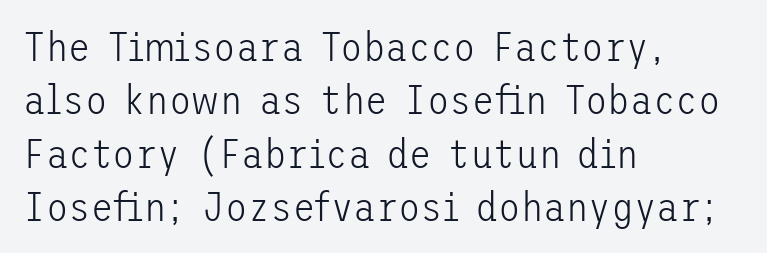
The image shows 41 px light sans-serif type, upright; set left-aligned, normal line spacing (1.3x), normal letter spacing, not underlined; low stroke contrast and a medium x-height.
